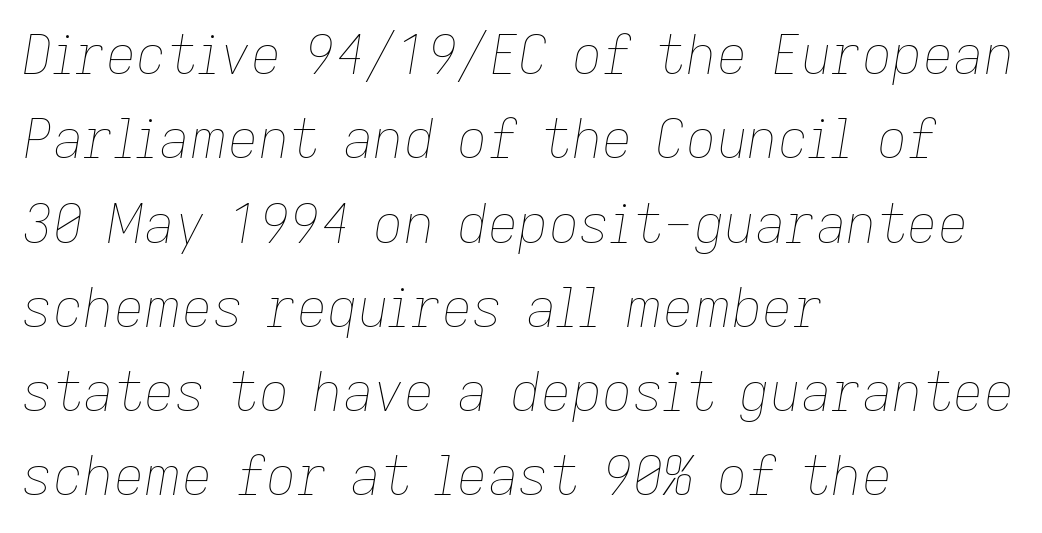
The image shows 53 px thin type, italic (leaning right); set left-aligned, normal line spacing (1.59x), normal letter spacing, not underlined; low stroke contrast and a medium x-height.
